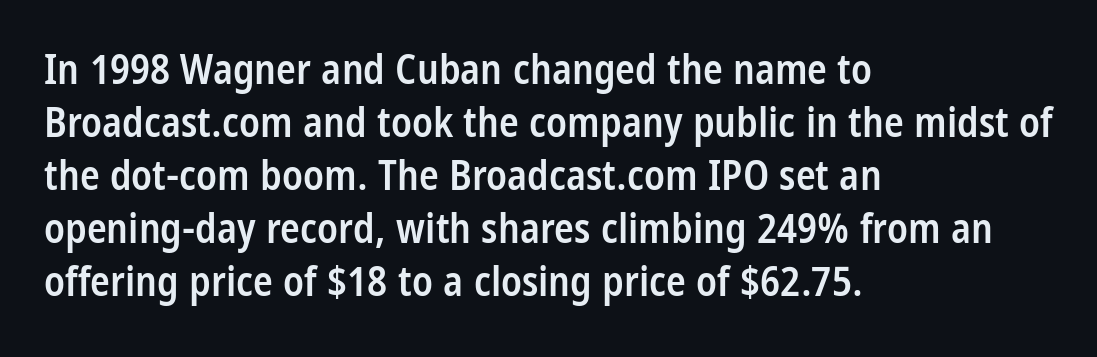
{"serif": "no", "italic": "no", "bold": "semi", "weight": "semibold", "width": "condensed", "stroke_contrast": "low", "x_height": "large", "monospaced": "no", "underline": "no", "align": "left", "line_spacing": "normal", "line_spacing_ratio": 1.29, "letter_spacing": "normal", "letter_spacing_em": 0.0, "glyph_px": 41}
